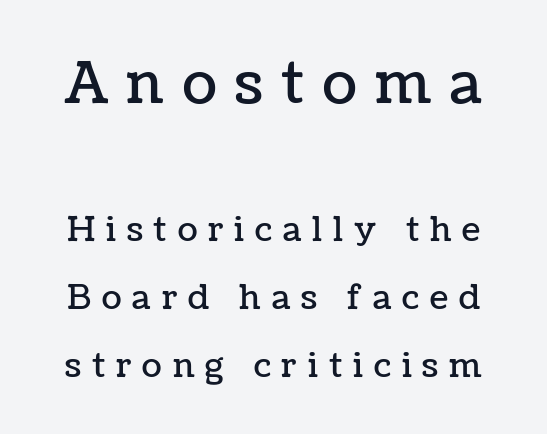
{"italic": "no", "width": "normal", "stroke_contrast": "low", "x_height": "medium", "monospaced": "no", "underline": "no", "line_spacing": "loose", "line_spacing_ratio": 2.06, "letter_spacing": "wide", "letter_spacing_em": 0.33, "larger_block": "first", "size_ratio": 1.73, "glyph_px": 57}
